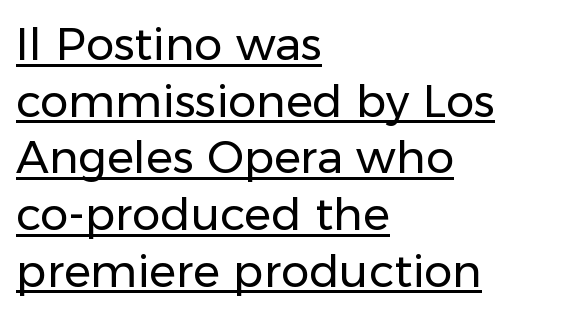
{"serif": "no", "italic": "no", "bold": "no", "weight": "regular", "width": "normal", "stroke_contrast": "low", "x_height": "medium", "monospaced": "no", "underline": "yes", "align": "left", "line_spacing": "normal", "line_spacing_ratio": 1.26, "letter_spacing": "normal", "letter_spacing_em": 0.0, "glyph_px": 45}
